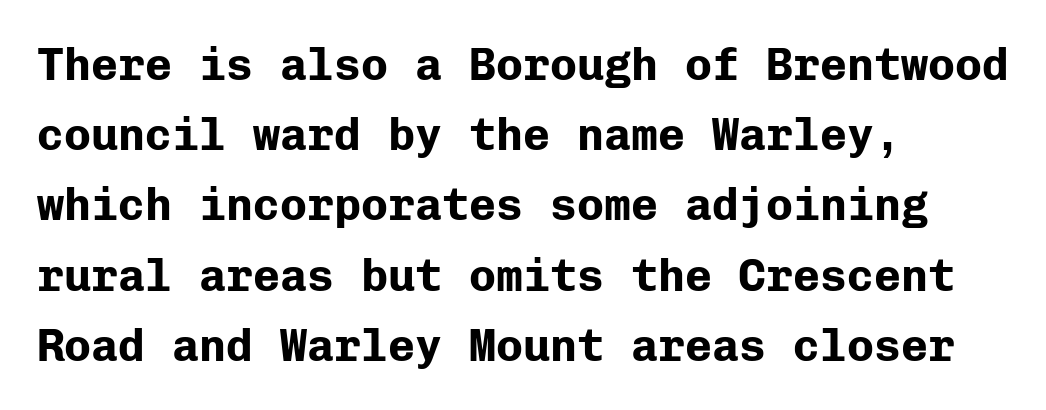
Q: Is the text bold? A: Yes.
Q: Is the text italic (slanted)? A: No, it is upright.
Q: Is the typeface a serif or a sans-serif typeface? A: Sans-serif.
Q: Is the text underlined? A: No.
Q: How is the paragraph aligned? A: Left-aligned.
Q: Is the spacing between letters normal or unusually wide? A: Normal.
Q: Is the spacing between lines tight, normal or loose? A: Normal.
Q: Width (condensed, normal, or wide)? A: Normal.
Q: Stroke contrast? A: Low.
Q: x-height? A: Medium.
Q: Monospaced? A: Yes.
